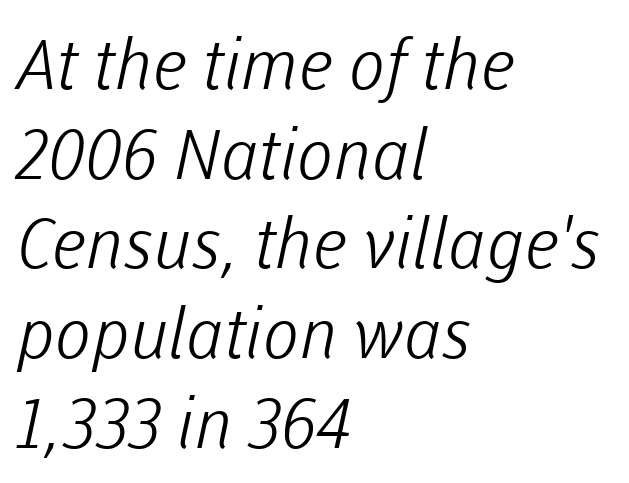
The image shows 69 px light sans-serif type; set left-aligned, normal line spacing (1.3x), normal letter spacing, not underlined; low stroke contrast and a medium x-height.
